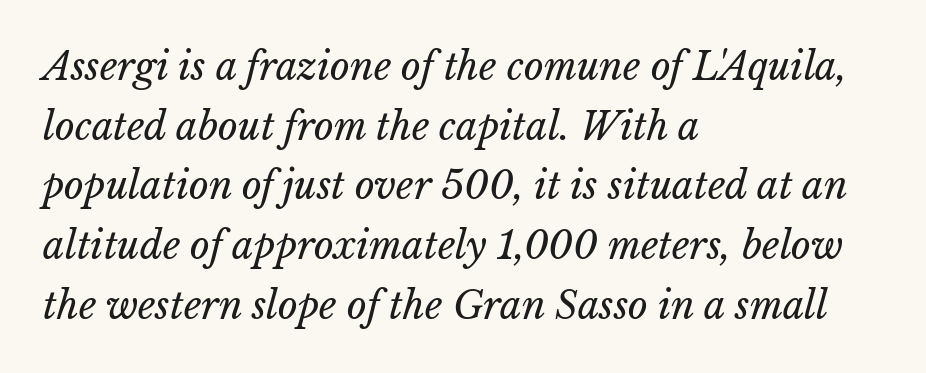
The image shows 38 px regular-weight type, italic (leaning right); set left-aligned, normal line spacing (1.57x), normal letter spacing, not underlined; low stroke contrast and a medium x-height.
